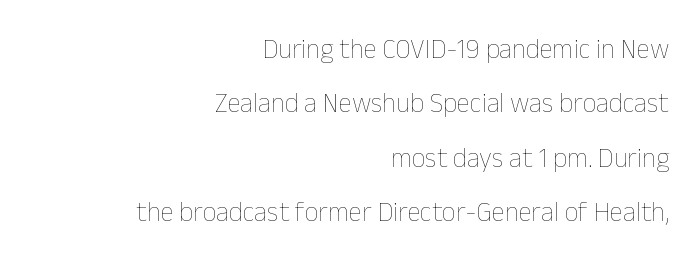
The image shows 27 px text type, upright; set right-aligned, loose line spacing (2.01x), normal letter spacing, not underlined.
